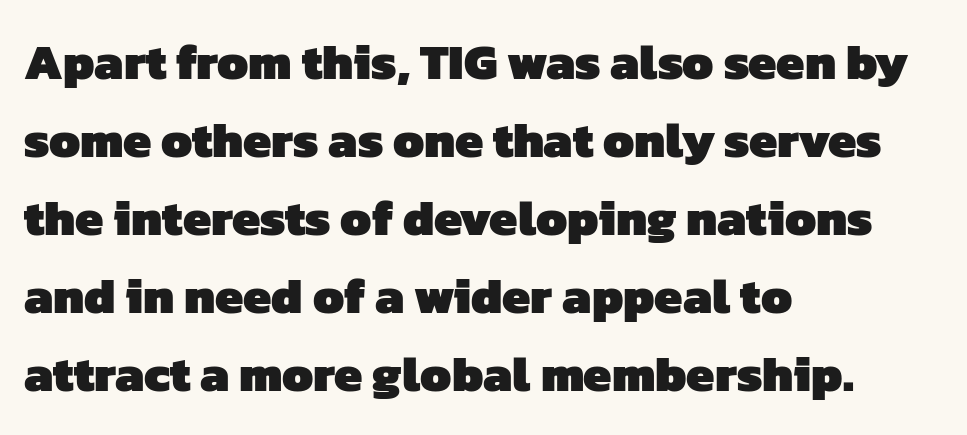
The image shows 50 px heavy sans-serif type; set left-aligned, normal line spacing (1.56x), normal letter spacing, not underlined; low stroke contrast and a medium x-height.
